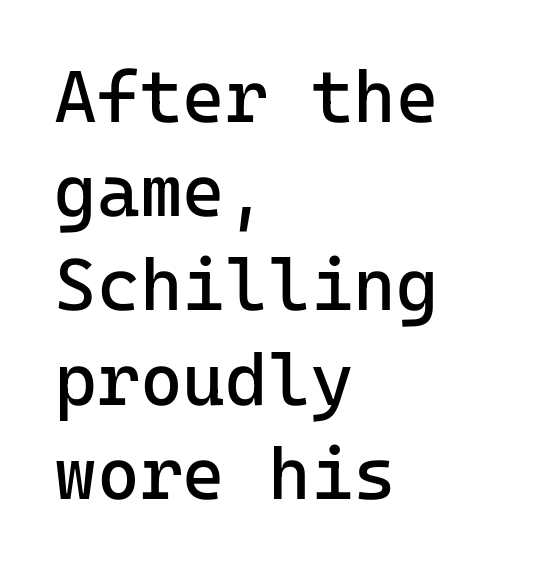
{"serif": "no", "italic": "no", "bold": "no", "weight": "regular", "width": "normal", "stroke_contrast": "low", "x_height": "medium", "monospaced": "yes", "underline": "no", "align": "left", "line_spacing": "normal", "line_spacing_ratio": 1.29, "letter_spacing": "normal", "letter_spacing_em": 0.0, "glyph_px": 73}
